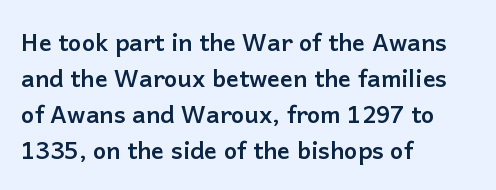
The image shows 24 px bold type, upright; set left-aligned, normal line spacing (1.5x), normal letter spacing, not underlined.
